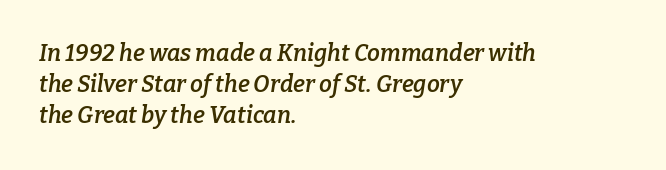
Compared with an ordinary text face, these strokes are moderately heavier — a semibold. Descender tails drop into unmarked territory. The rendering keeps characters at their native spacing. Caption: multi-line text, flush left, ragged right. Rendered with sloped, italic letterforms. Reading down the column, the eye jumps a familiar distance to each next line.
